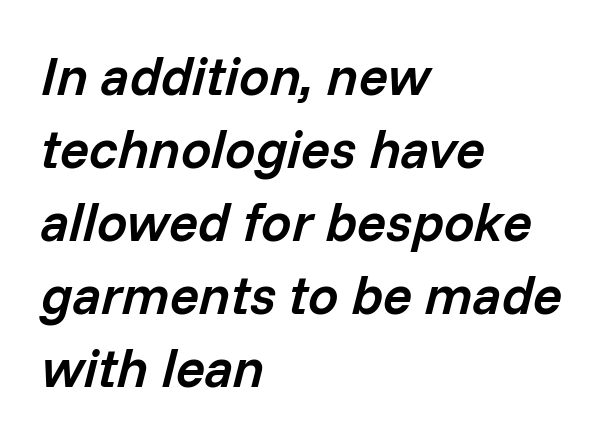
The horizontal fit of the characters is conventional and even. The typesetter chose a ragged-right arrangement here. Typesetter's note: demi weight, one step under bold. Rows of type keep a routine distance in the vertical direction.
